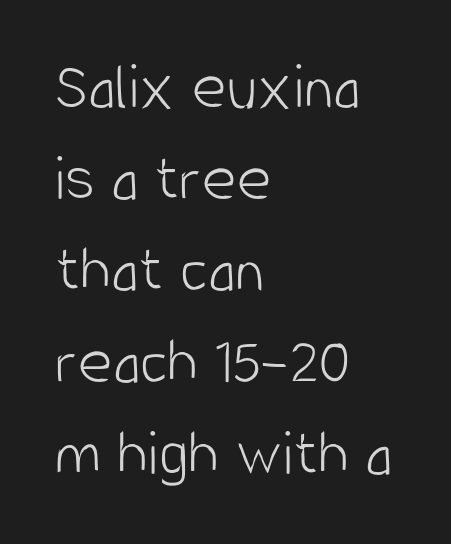
The image shows 66 px light, condensed sans-serif type, upright; set left-aligned, normal line spacing (1.39x), normal letter spacing, not underlined; low stroke contrast and a large x-height.
